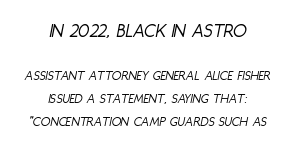
The image shows 20 px text type, italic (leaning right); set centered, normal line spacing (1.62x), normal letter spacing, not underlined; the first (top) block is 1.43x larger.
